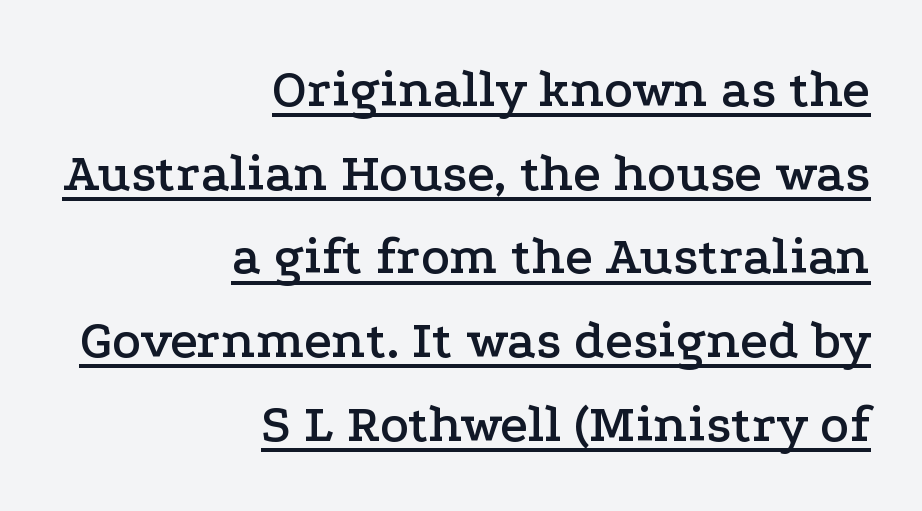
The image shows 54 px wide serif type, upright; set right-aligned, normal line spacing (1.55x), normal letter spacing, underlined; low stroke contrast and a medium x-height.
